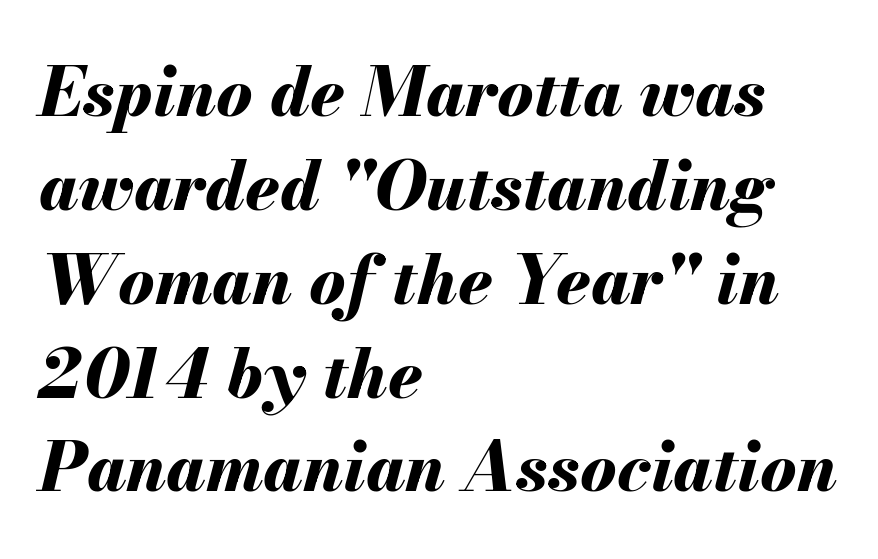
{"italic": "yes", "lean": "right", "slant_degrees": 13, "bold": "yes", "weight": "bold", "width": "normal", "stroke_contrast": "medium", "x_height": "small", "monospaced": "no", "underline": "no", "align": "left", "line_spacing": "normal", "line_spacing_ratio": 1.38, "letter_spacing": "normal", "letter_spacing_em": 0.0, "glyph_px": 68}
